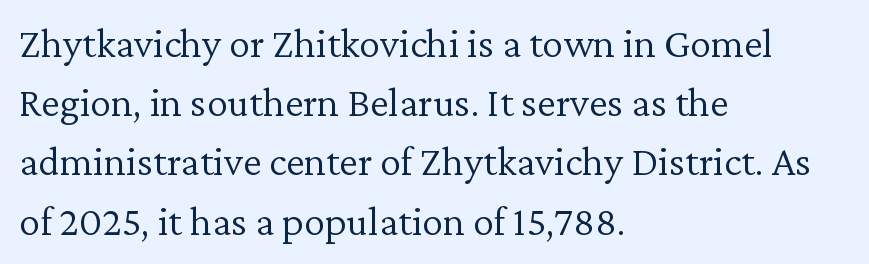
Q: Is the text bold? A: No.
Q: Is the text italic (slanted)? A: No, it is upright.
Q: Is the typeface a serif or a sans-serif typeface? A: Serif.
Q: Is the text underlined? A: No.
Q: How is the paragraph aligned? A: Left-aligned.
Q: Is the spacing between letters normal or unusually wide? A: Normal.
Q: Is the spacing between lines tight, normal or loose? A: Normal.
Q: Width (condensed, normal, or wide)? A: Normal.
Q: Stroke contrast? A: Low.
Q: x-height? A: Medium.
Q: Monospaced? A: No.
